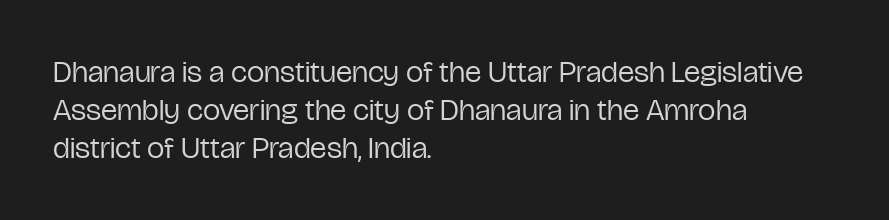
Q: Is the text bold? A: No.
Q: Is the text italic (slanted)? A: No, it is upright.
Q: Is the typeface a serif or a sans-serif typeface? A: Sans-serif.
Q: Is the text underlined? A: No.
Q: How is the paragraph aligned? A: Left-aligned.
Q: Is the spacing between letters normal or unusually wide? A: Normal.
Q: Width (condensed, normal, or wide)? A: Condensed.
Q: Stroke contrast? A: Low.
Q: x-height? A: Medium.
Q: Monospaced? A: No.
